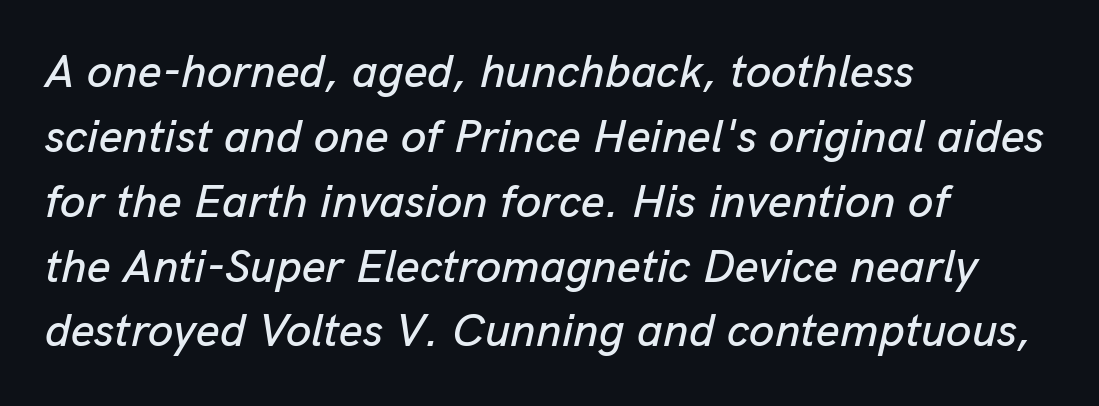
Q: Is the text italic (slanted)? A: Yes, it leans right by about 13 degrees.
Q: Is the text underlined? A: No.
Q: How is the paragraph aligned? A: Left-aligned.
Q: Is the spacing between letters normal or unusually wide? A: Normal.
Q: Is the spacing between lines tight, normal or loose? A: Normal.
Q: Width (condensed, normal, or wide)? A: Normal.
Q: Stroke contrast? A: Low.
Q: x-height? A: Medium.
Q: Monospaced? A: No.
